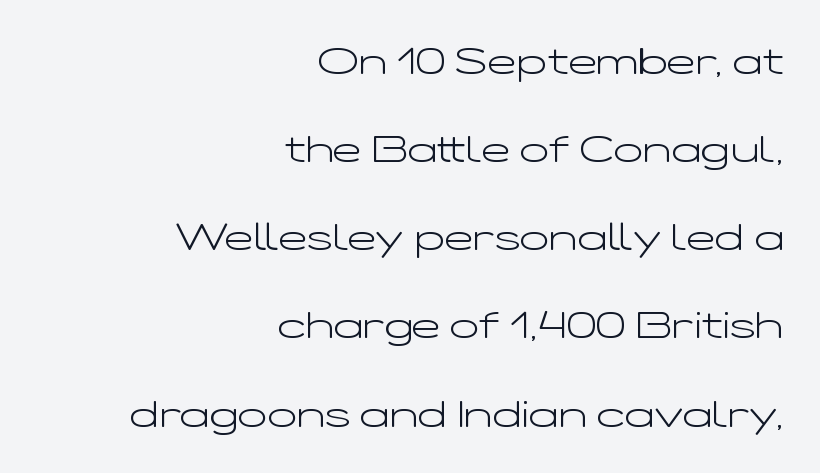
The image shows 39 px light, wide sans-serif type, upright; set right-aligned, loose line spacing (2.26x), normal letter spacing, not underlined; low stroke contrast and a medium x-height.
